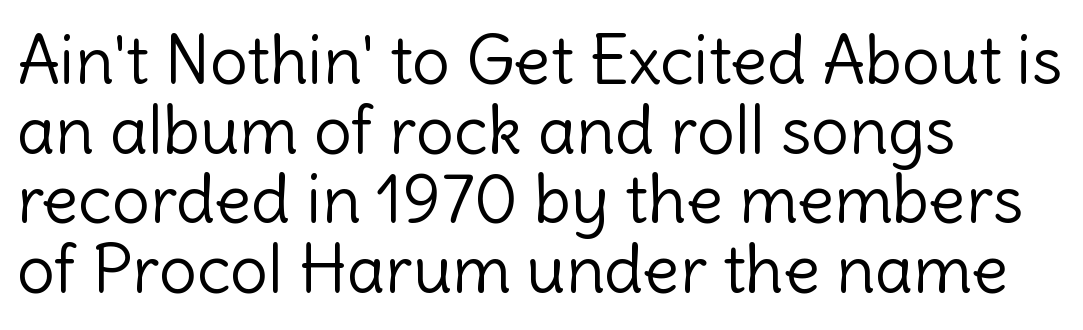
Q: Is the text bold? A: No.
Q: Is the text italic (slanted)? A: No, it is upright.
Q: Is the typeface a serif or a sans-serif typeface? A: Sans-serif.
Q: Is the text underlined? A: No.
Q: How is the paragraph aligned? A: Left-aligned.
Q: Is the spacing between letters normal or unusually wide? A: Normal.
Q: Is the spacing between lines tight, normal or loose? A: Tight.
Q: Width (condensed, normal, or wide)? A: Normal.
Q: x-height? A: Medium.
Q: Monospaced? A: No.
